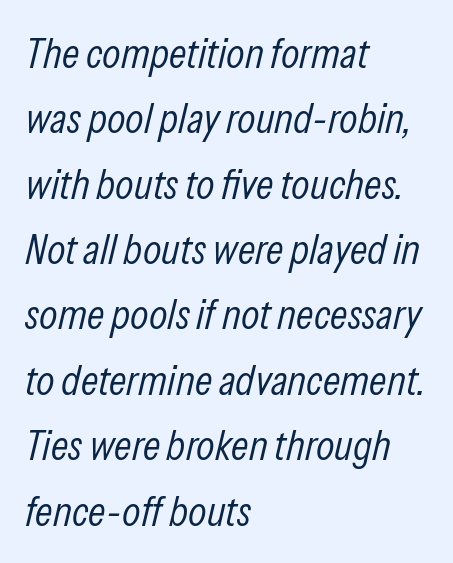
The image shows 43 px light, condensed type, italic (leaning right); set left-aligned, normal line spacing (1.52x), normal letter spacing, not underlined; low stroke contrast and a medium x-height.
